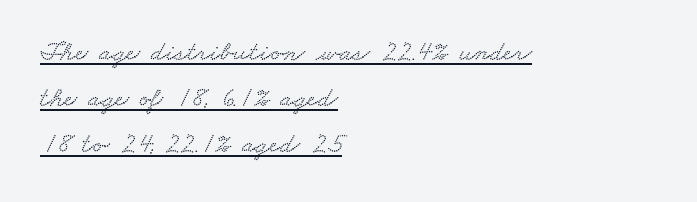
Q: Is the text underlined? A: Yes.
Q: How is the paragraph aligned? A: Left-aligned.
Q: Is the spacing between letters normal or unusually wide? A: Normal.
Q: Is the spacing between lines tight, normal or loose? A: Normal.
Q: Width (condensed, normal, or wide)? A: Wide.
Q: Stroke contrast? A: Low.
Q: x-height? A: Small.
Q: Monospaced? A: No.
